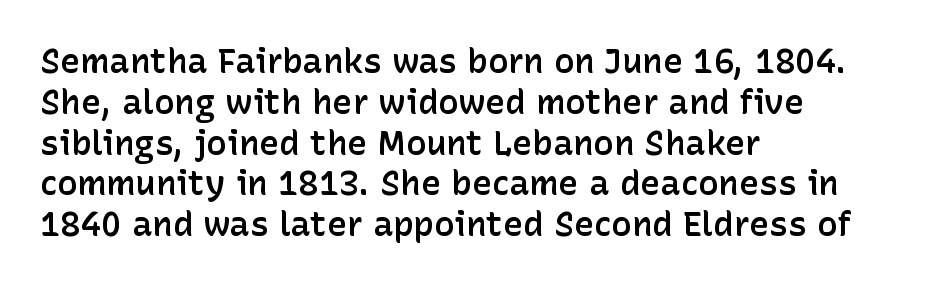
Q: Is the text bold? A: Semi-bold.
Q: Is the text italic (slanted)? A: No, it is upright.
Q: Is the typeface a serif or a sans-serif typeface? A: Sans-serif.
Q: Is the text underlined? A: No.
Q: How is the paragraph aligned? A: Left-aligned.
Q: Is the spacing between letters normal or unusually wide? A: Normal.
Q: Width (condensed, normal, or wide)? A: Normal.
Q: Stroke contrast? A: Low.
Q: x-height? A: Medium.
Q: Monospaced? A: No.
